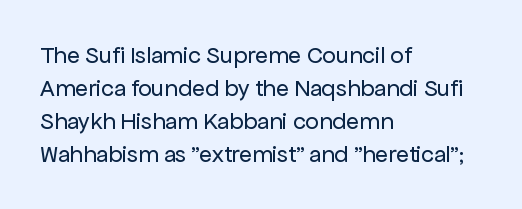
{"italic": "no", "bold": "no", "underline": "no", "align": "left", "line_spacing": "normal", "line_spacing_ratio": 1.37, "letter_spacing": "normal", "letter_spacing_em": 0.0, "glyph_px": 24}
